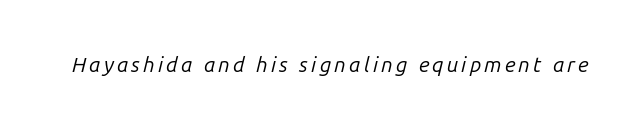
{"italic": "yes", "lean": "right", "slant_degrees": 14, "bold": "no", "underline": "no", "glyph_px": 21}
